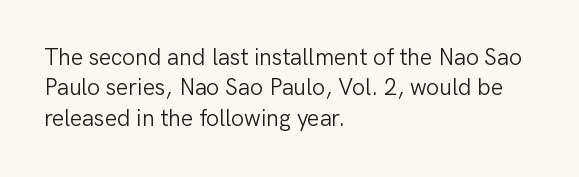
The image shows 23 px text type, upright; set left-aligned, normal line spacing (1.32x), normal letter spacing, not underlined.
